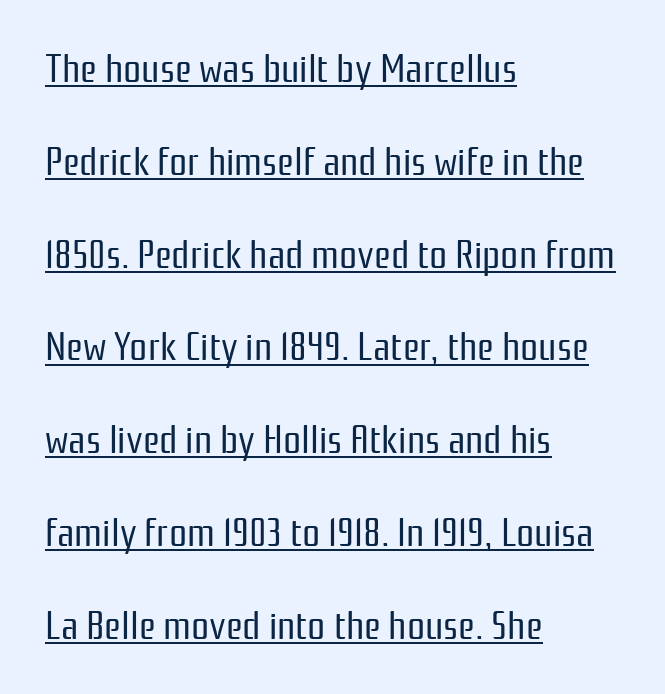
Ascenders rise straight up at ninety degrees. Line beginnings align vertically; line endings do not. Are there feet on the stems? There aren't — it's a sans. Each letter keeps its own natural width here, so spacing adapts to shape. Short note: letters normally spaced. Stroke thickness stays within the range of a standard reading face or lighter.
